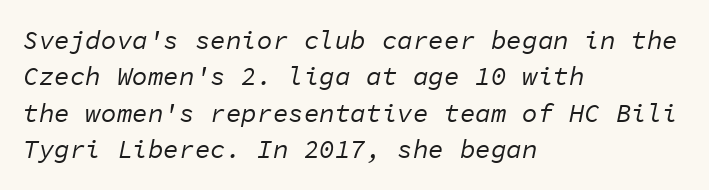
Is the type heavy? It reads as light-to-regular instead. A normal amount of white space separates one row of letters from the next. Teacher's note: observe the even left margin — that is flush-left alignment. Inter-character spacing is left at the font's built-in metrics. Underline: absent.
